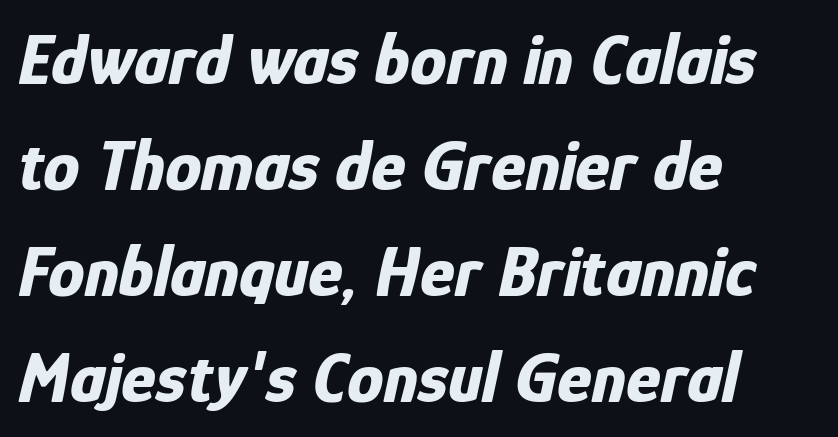
{"italic": "yes", "lean": "right", "slant_degrees": 12, "bold": "yes", "weight": "bold", "width": "condensed", "stroke_contrast": "low", "x_height": "medium", "monospaced": "no", "underline": "no", "align": "left", "line_spacing": "normal", "line_spacing_ratio": 1.45, "letter_spacing": "normal", "letter_spacing_em": 0.0, "glyph_px": 73}
